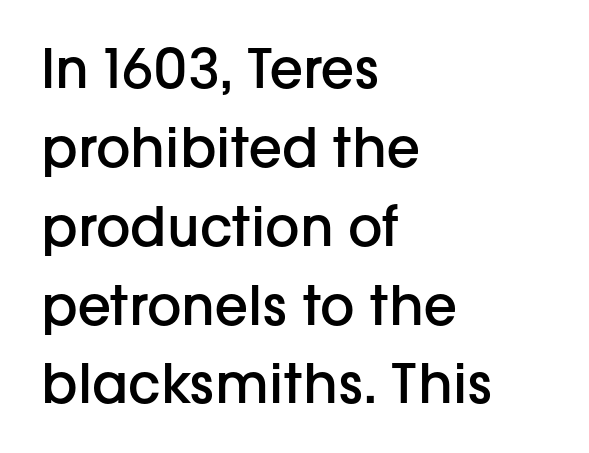
The passage shown is typeset with a sans-serif family. In terms of letterspacing, this is plain default setting. Letters rest on an invisible, unmarked baseline. The rag falls on the right side of this text block.
